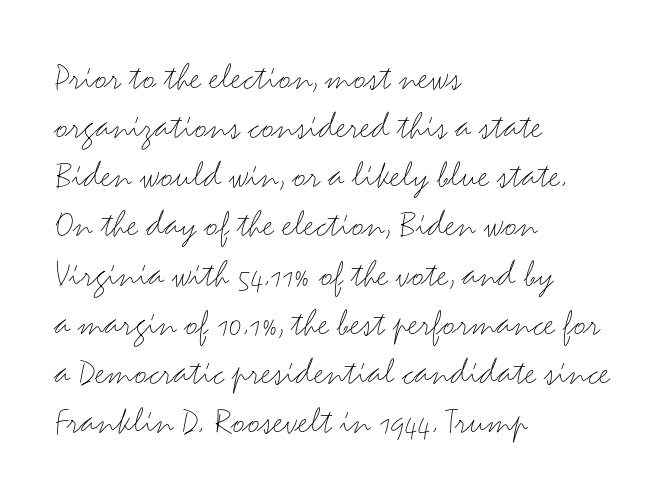
Vertically, the passage feels balanced, rows spaced as you'd expect. Spacing verdict: proportional, widths tailored to each character. These lines are set flush left with a ragged right edge. Words appear dense and cohesive because spacing is normal. Stems and bowls with no extra thickness — not bold.
